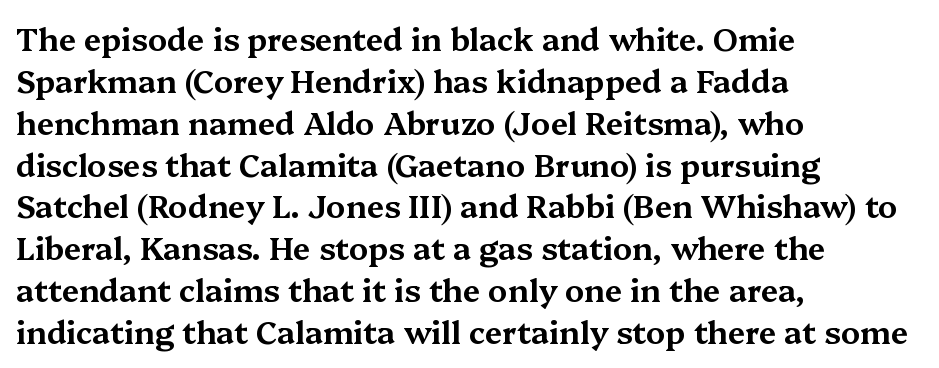
{"serif": "yes", "italic": "no", "width": "wide", "stroke_contrast": "medium", "x_height": "medium", "monospaced": "no", "underline": "no", "align": "left", "line_spacing": "normal", "line_spacing_ratio": 1.35, "letter_spacing": "normal", "letter_spacing_em": 0.0, "glyph_px": 31}
